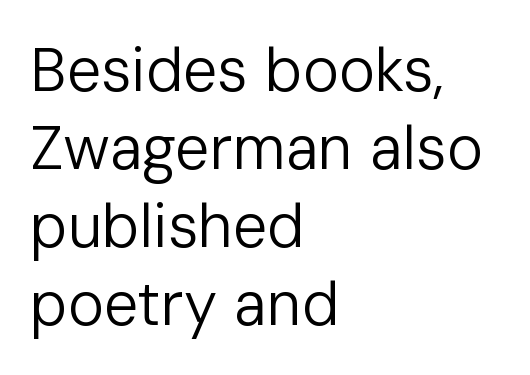
{"serif": "no", "italic": "no", "bold": "no", "weight": "regular", "width": "normal", "stroke_contrast": "low", "x_height": "medium", "monospaced": "no", "underline": "no", "align": "left", "line_spacing": "normal", "line_spacing_ratio": 1.28, "letter_spacing": "normal", "letter_spacing_em": 0.0, "glyph_px": 61}
